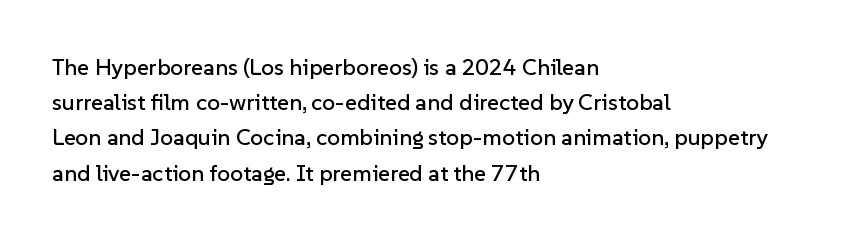
The designer left line spacing at the default. The face used here is rendered with its standard letterfit. The letters stand upright; this is a roman face. The rag falls on the right side of this text block. The words here are not underlined.
